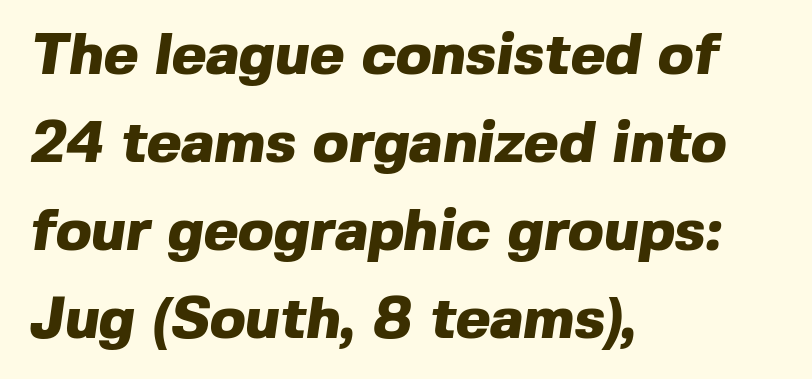
The strokes are fattened all the way to bold. What kind of face is this? One without serifs — a sans. A classic flush-left, rag-right setting is used for this passage. Whoever set this chose a conventional vertical rhythm.
